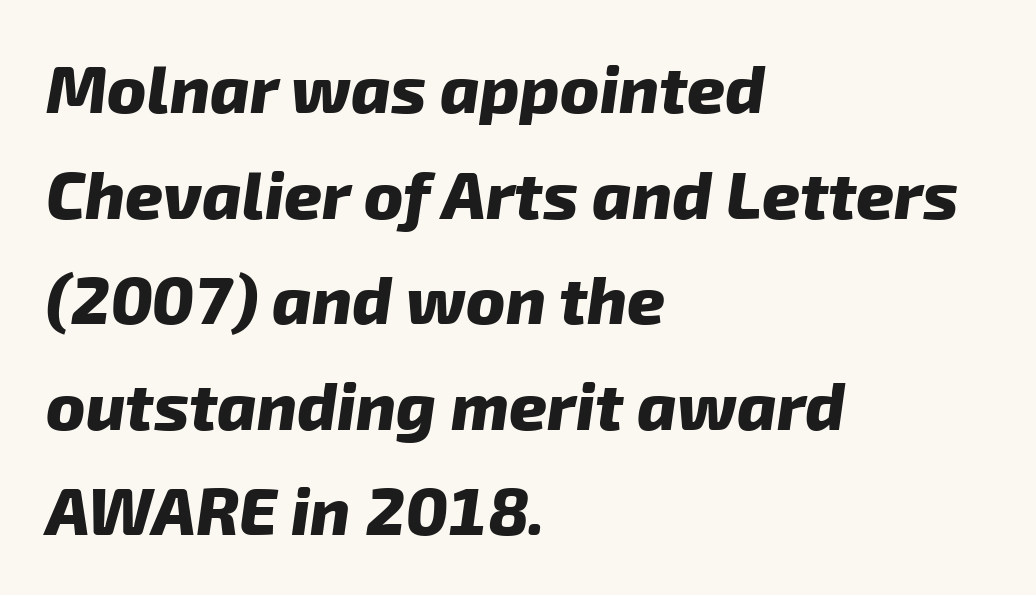
The image shows 66 px heavy sans-serif type; set left-aligned, normal line spacing (1.6x), normal letter spacing, not underlined; low stroke contrast and a medium x-height.
